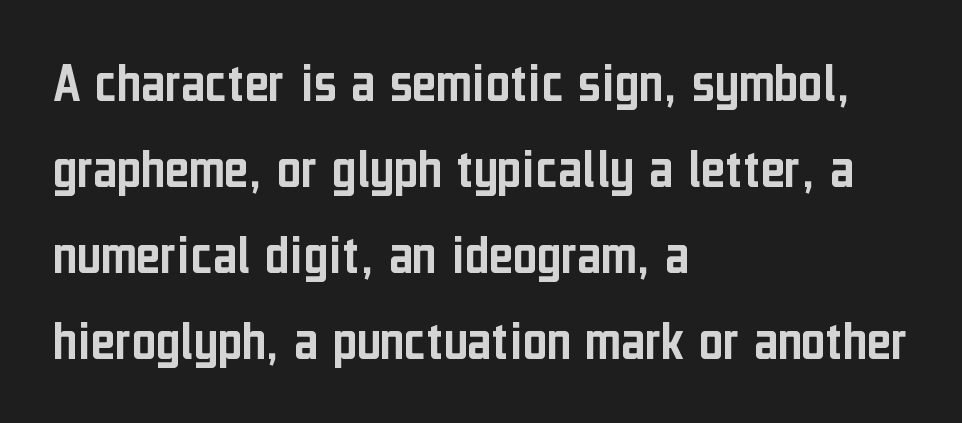
The image shows 58 px condensed sans-serif type, upright; set left-aligned, normal line spacing (1.48x), normal letter spacing, not underlined; low stroke contrast and a medium x-height.
